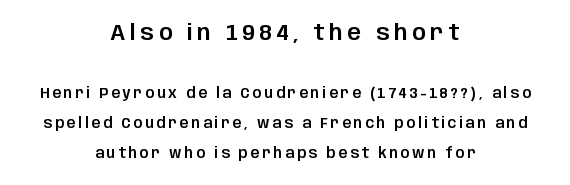
Q: Is the text italic (slanted)? A: No, it is upright.
Q: Is the text underlined? A: No.
Q: How is the paragraph aligned? A: Centered.
Q: Is the spacing between letters normal or unusually wide? A: Unusually wide.
Q: Is the spacing between lines tight, normal or loose? A: Loose.
Q: Which block of text is set in a larger size, the first (top) or the second (bottom)? A: The first (top) one.
